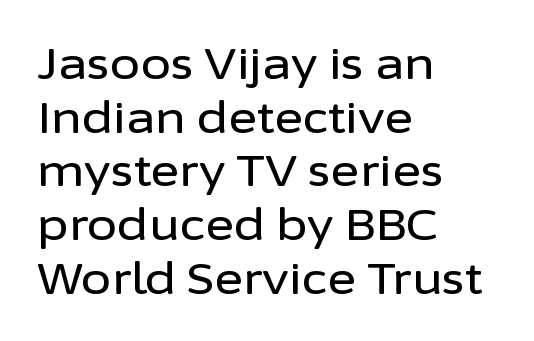
The image shows 44 px sans-serif type, upright; set left-aligned, line spacing 1.22x, normal letter spacing, not underlined; low stroke contrast and a medium x-height.
